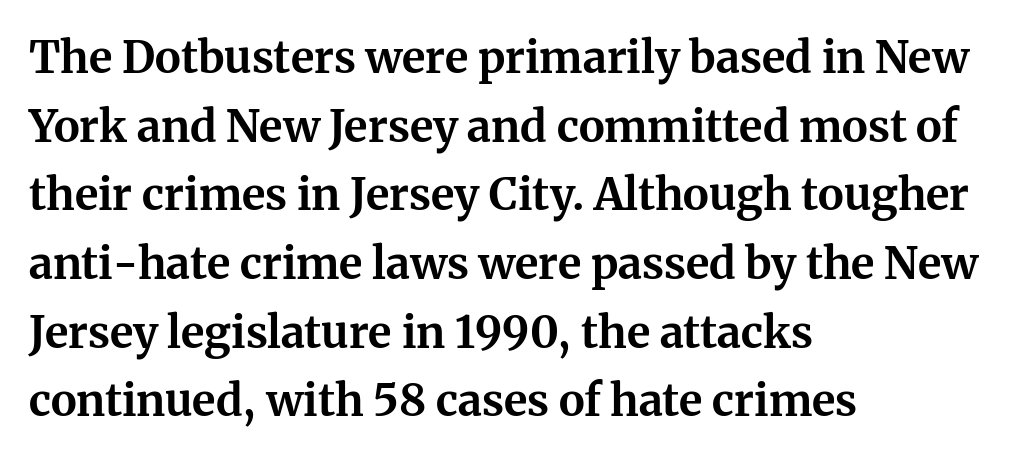
The face used here is seriffed, in the tradition of book romans. The axis of the letterforms is exactly vertical. Is there much room between lines? A standard amount, neither cramped nor airy. Default kerning and tracking; the words read as compact shapes. Compared with a centered layout, this one pins lines to the left instead.
